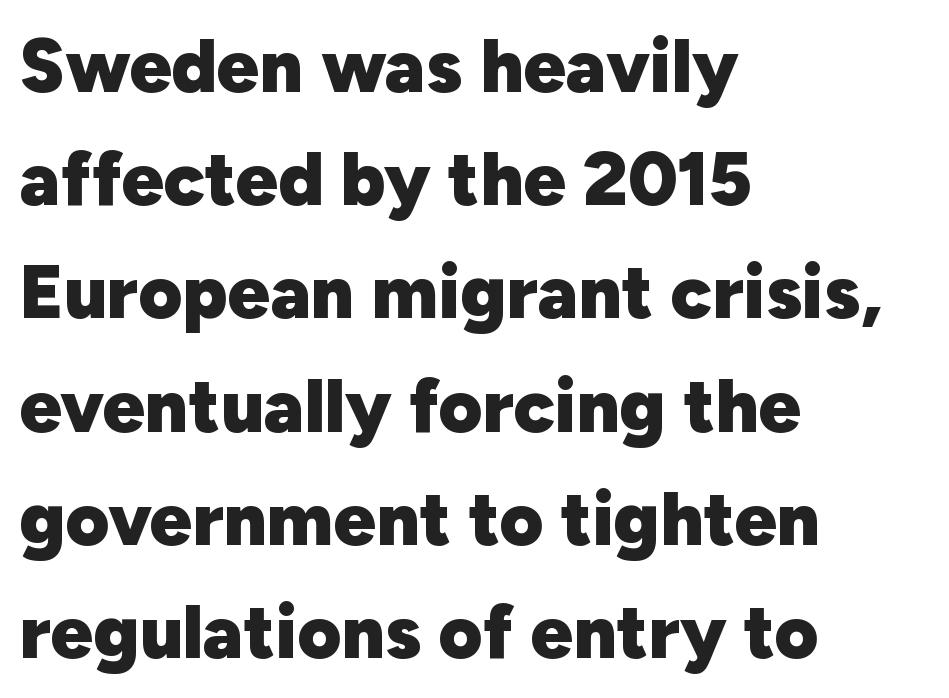
{"serif": "no", "italic": "no", "bold": "yes", "weight": "heavy", "width": "normal", "stroke_contrast": "low", "x_height": "medium", "monospaced": "no", "underline": "no", "align": "left", "line_spacing": "normal", "line_spacing_ratio": 1.51, "letter_spacing": "normal", "letter_spacing_em": 0.0, "glyph_px": 75}
